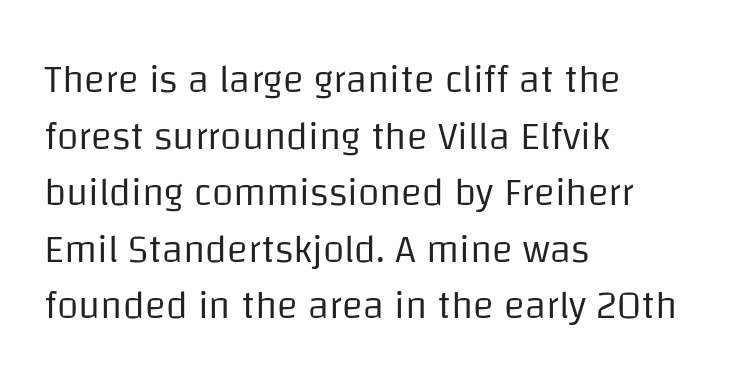
The image shows 39 px regular-weight sans-serif type, upright; set left-aligned, normal line spacing (1.45x), normal letter spacing, not underlined; low stroke contrast and a large x-height.
